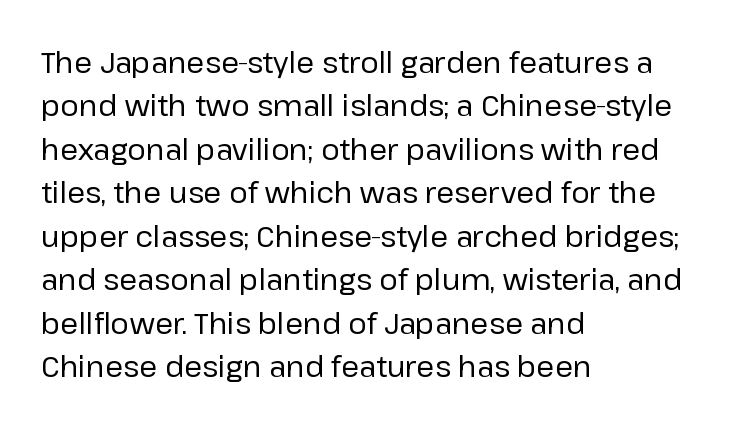
Q: Is the text bold? A: No.
Q: Is the text italic (slanted)? A: No, it is upright.
Q: Is the typeface a serif or a sans-serif typeface? A: Sans-serif.
Q: Is the text underlined? A: No.
Q: How is the paragraph aligned? A: Left-aligned.
Q: Is the spacing between letters normal or unusually wide? A: Normal.
Q: Is the spacing between lines tight, normal or loose? A: Normal.
Q: Width (condensed, normal, or wide)? A: Normal.
Q: Stroke contrast? A: Low.
Q: x-height? A: Medium.
Q: Monospaced? A: No.
